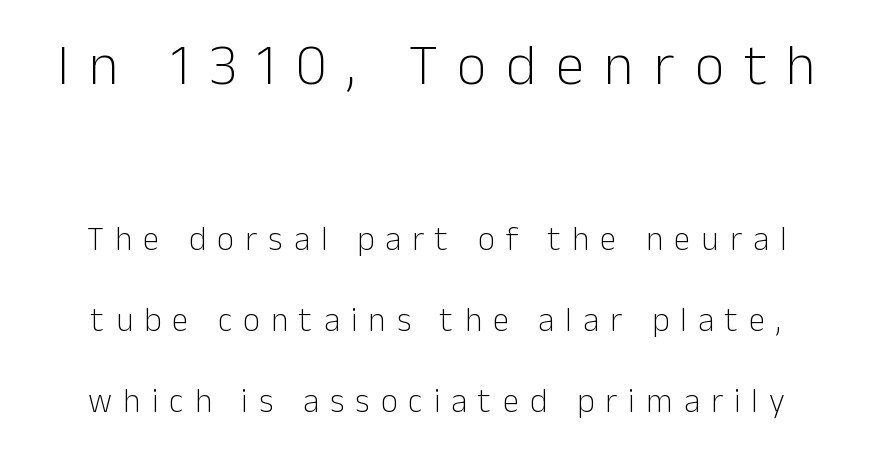
{"serif": "no", "italic": "no", "bold": "no", "weight": "light", "width": "normal", "stroke_contrast": "low", "x_height": "medium", "monospaced": "no", "underline": "no", "line_spacing": "loose", "line_spacing_ratio": 2.46, "letter_spacing": "wide", "letter_spacing_em": 0.34, "larger_block": "first", "size_ratio": 1.76, "glyph_px": 58}
